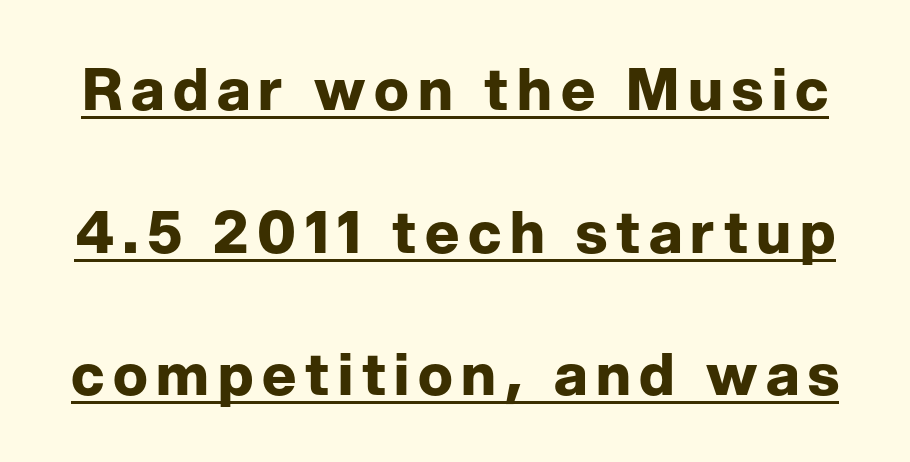
Q: Is the text bold? A: Yes.
Q: Is the text italic (slanted)? A: No, it is upright.
Q: Is the typeface a serif or a sans-serif typeface? A: Sans-serif.
Q: Is the text underlined? A: Yes.
Q: Is the spacing between lines tight, normal or loose? A: Loose.
Q: Width (condensed, normal, or wide)? A: Normal.
Q: Stroke contrast? A: Low.
Q: x-height? A: Medium.
Q: Monospaced? A: No.
